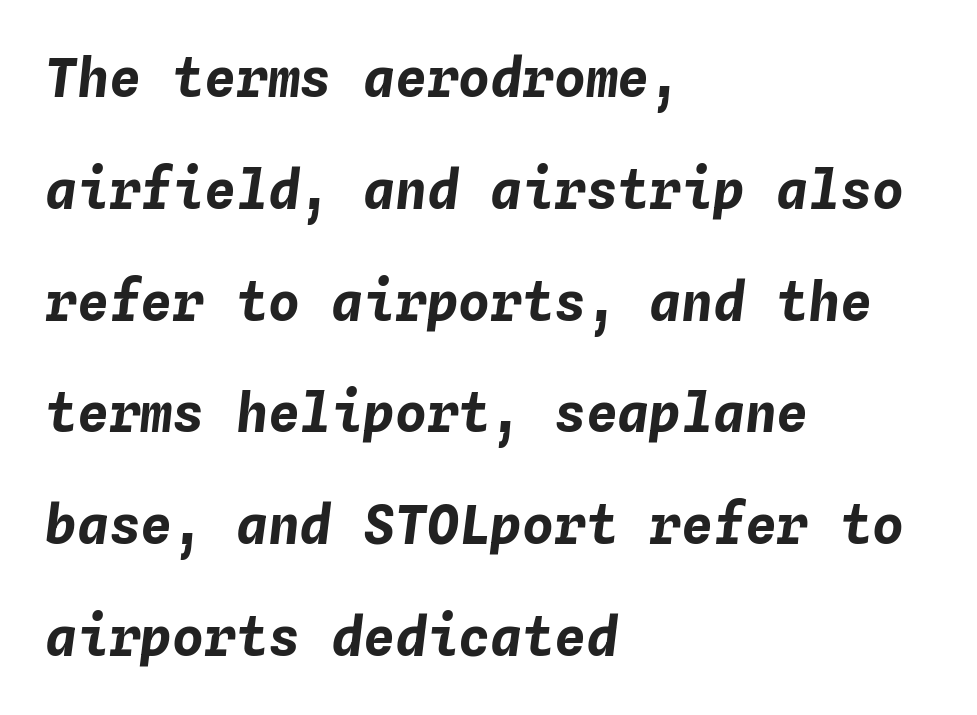
Think of a typewriter: that constant character pitch is what you see here. Reading down the column, the eye jumps a long way to each next line. Descenders hang freely into open space. Looking at the ascenders, they clearly lean. The lines in this sample share a left origin and differ only in where they stop. Notice how thick the strokes are: this is what a full bold looks like.
